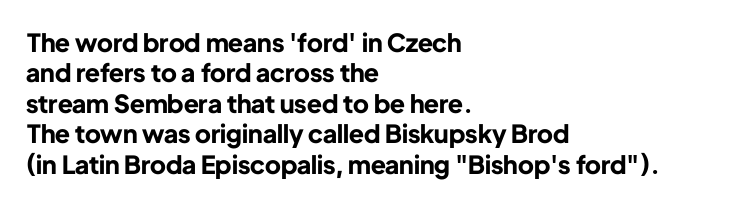
The image shows 25 px bold type, upright; set left-aligned, line spacing 1.22x, normal letter spacing, not underlined.
